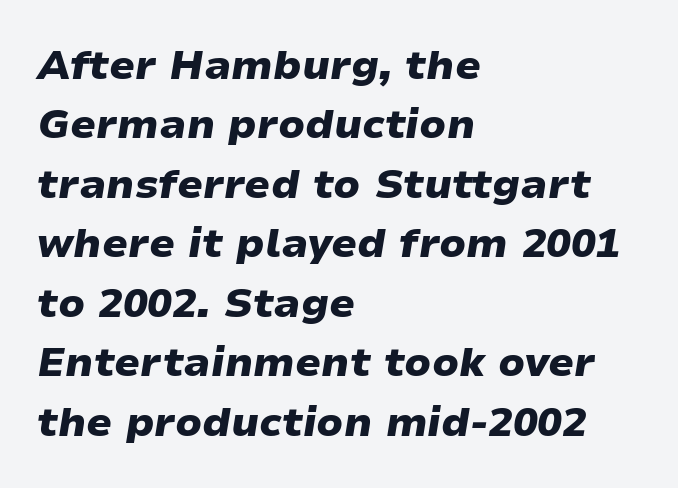
The image shows 41 px heavy, wide type, italic (leaning right); set left-aligned, normal line spacing (1.45x), normal letter spacing, not underlined; low stroke contrast and a medium x-height.
